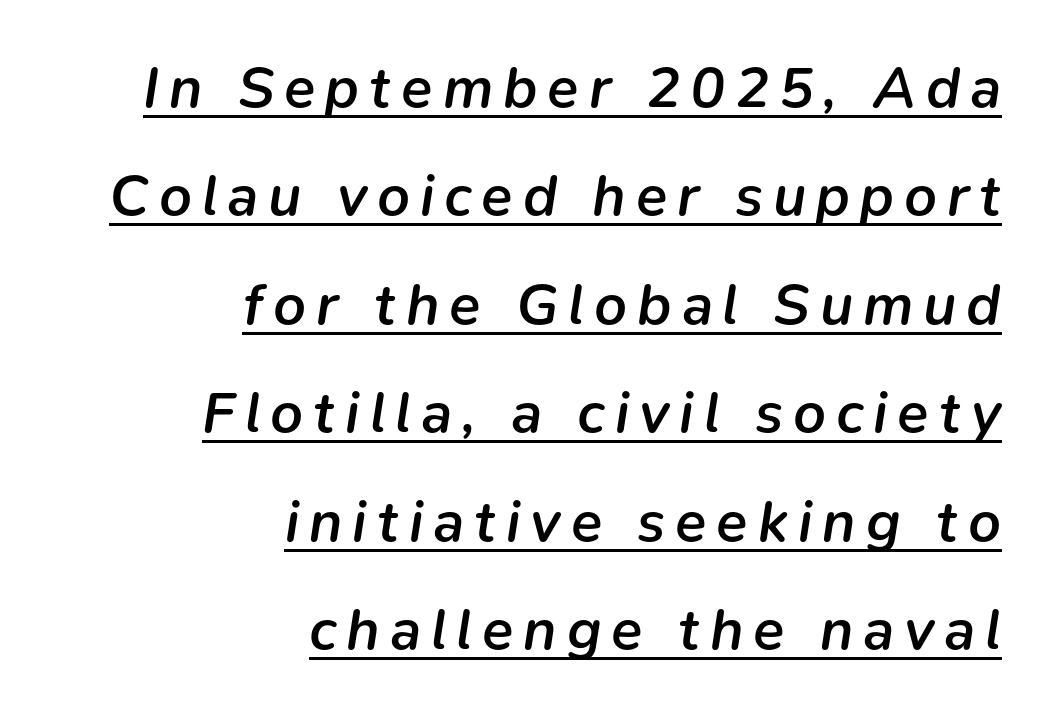
Q: Is the text bold? A: Semi-bold.
Q: Is the text italic (slanted)? A: Yes, it leans right by about 9 degrees.
Q: Is the text underlined? A: Yes.
Q: How is the paragraph aligned? A: Right-aligned.
Q: Width (condensed, normal, or wide)? A: Normal.
Q: Stroke contrast? A: Low.
Q: x-height? A: Medium.
Q: Monospaced? A: No.
